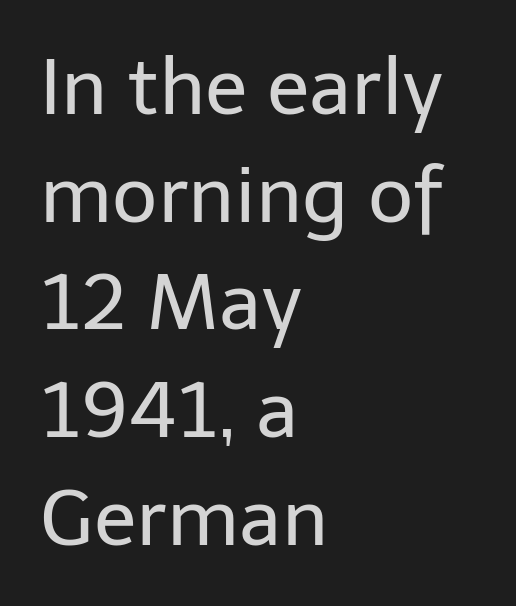
{"serif": "no", "italic": "no", "bold": "no", "weight": "regular", "width": "normal", "stroke_contrast": "low", "x_height": "medium", "monospaced": "no", "underline": "no", "align": "left", "line_spacing": "normal", "line_spacing_ratio": 1.38, "letter_spacing": "normal", "letter_spacing_em": 0.0, "glyph_px": 78}
